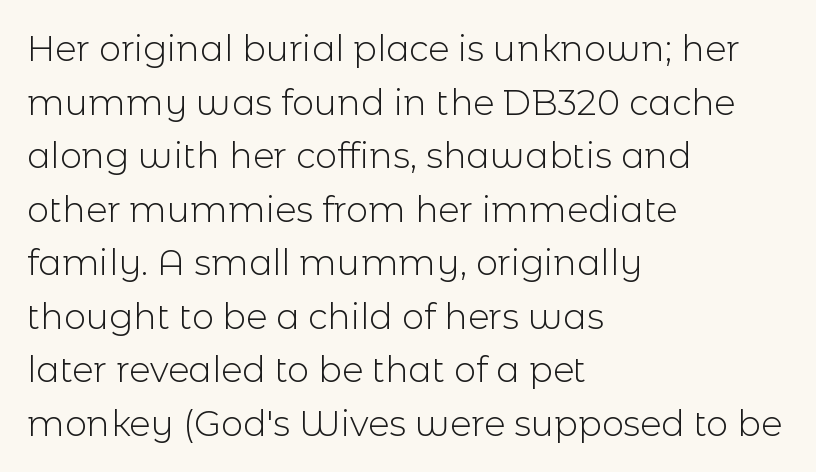
The image shows 35 px light sans-serif type, upright; set left-aligned, normal line spacing (1.53x), normal letter spacing, not underlined; a medium x-height.
